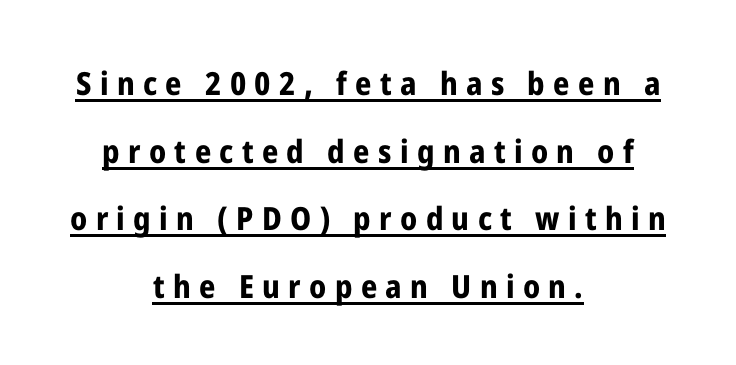
{"serif": "no", "italic": "no", "bold": "yes", "weight": "bold", "width": "condensed", "stroke_contrast": "low", "x_height": "medium", "monospaced": "no", "underline": "yes", "align": "center", "line_spacing": "loose", "line_spacing_ratio": 2.11, "letter_spacing": "wide", "letter_spacing_em": 0.26, "glyph_px": 32}
